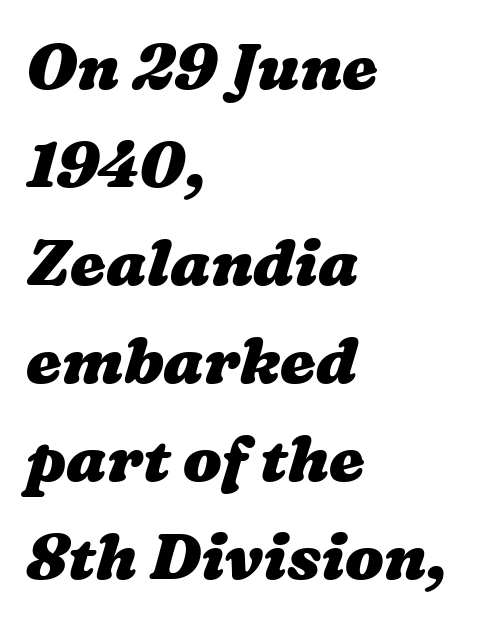
{"bold": "yes", "weight": "heavy", "width": "wide", "stroke_contrast": "medium", "x_height": "medium", "monospaced": "no", "underline": "no", "align": "left", "line_spacing": "normal", "line_spacing_ratio": 1.53, "letter_spacing": "normal", "letter_spacing_em": 0.0, "glyph_px": 64}
